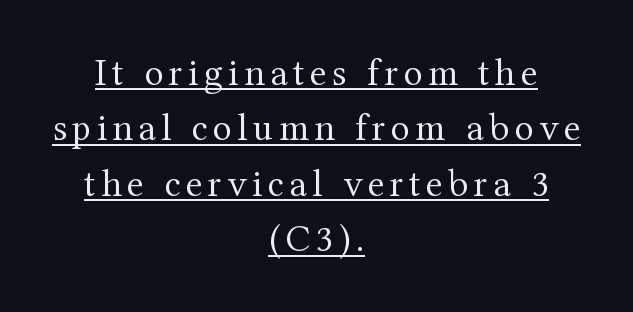
{"serif": "yes", "italic": "no", "bold": "no", "weight": "regular", "width": "normal", "stroke_contrast": "medium", "x_height": "medium", "monospaced": "no", "underline": "yes", "align": "center", "line_spacing": "normal", "line_spacing_ratio": 1.42, "glyph_px": 39}
